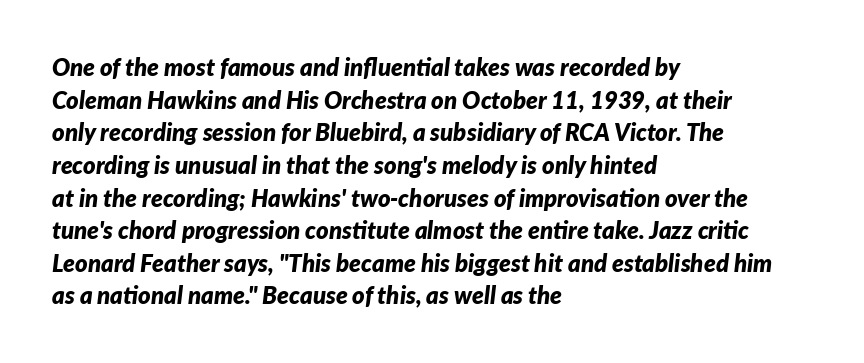
{"italic": "yes", "lean": "right", "slant_degrees": 7, "bold": "yes", "underline": "no", "align": "left", "line_spacing": "normal", "line_spacing_ratio": 1.36, "letter_spacing": "normal", "letter_spacing_em": 0.0, "glyph_px": 24}
